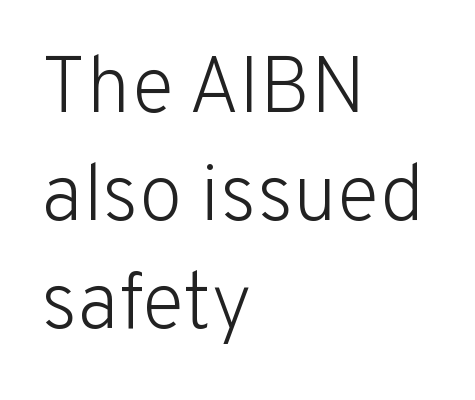
Q: Is the text bold? A: No.
Q: Is the text italic (slanted)? A: No, it is upright.
Q: Is the typeface a serif or a sans-serif typeface? A: Sans-serif.
Q: Is the text underlined? A: No.
Q: How is the paragraph aligned? A: Left-aligned.
Q: Is the spacing between letters normal or unusually wide? A: Normal.
Q: Is the spacing between lines tight, normal or loose? A: Normal.
Q: Width (condensed, normal, or wide)? A: Normal.
Q: Stroke contrast? A: Low.
Q: x-height? A: Medium.
Q: Monospaced? A: No.
